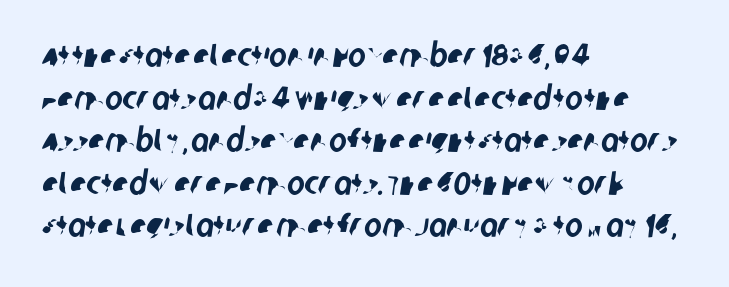
The image shows 33 px condensed sans-serif type; set left-aligned, normal line spacing (1.29x), normal letter spacing, not underlined; low stroke contrast and a large x-height.
